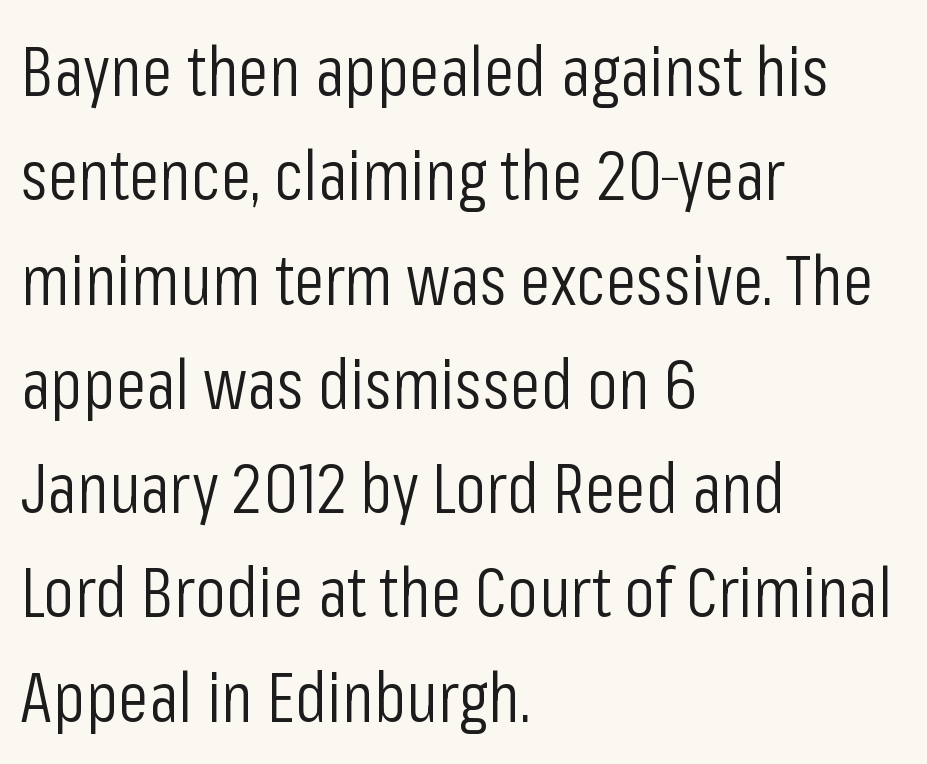
{"serif": "no", "italic": "no", "bold": "no", "weight": "light", "width": "condensed", "stroke_contrast": "low", "x_height": "medium", "monospaced": "no", "underline": "no", "align": "left", "line_spacing": "normal", "line_spacing_ratio": 1.49, "letter_spacing": "normal", "letter_spacing_em": 0.0, "glyph_px": 70}
